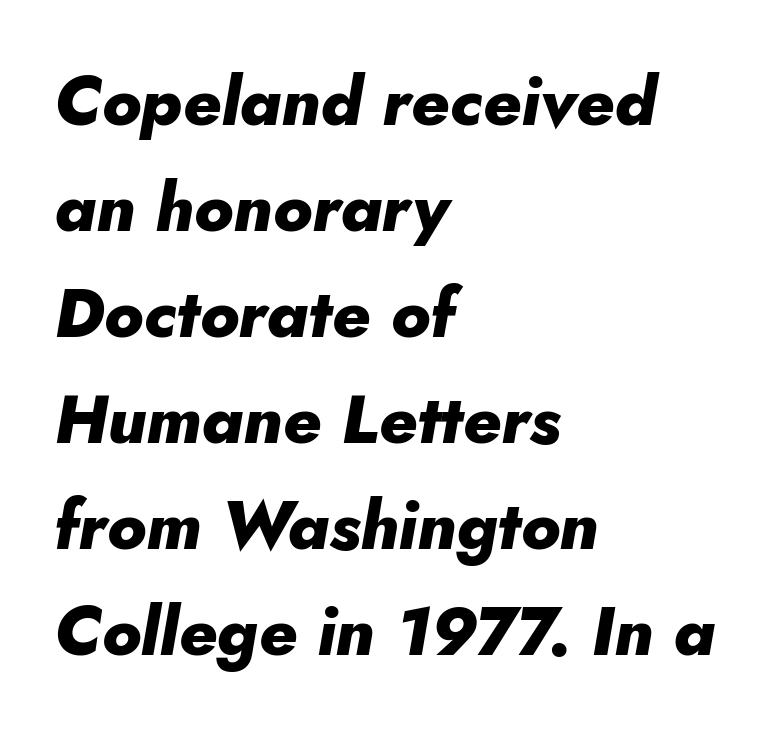
Q: Is the text bold? A: Yes.
Q: Is the text italic (slanted)? A: Yes, it leans right by about 10 degrees.
Q: Is the text underlined? A: No.
Q: How is the paragraph aligned? A: Left-aligned.
Q: Is the spacing between letters normal or unusually wide? A: Normal.
Q: Is the spacing between lines tight, normal or loose? A: Normal.
Q: Width (condensed, normal, or wide)? A: Normal.
Q: Stroke contrast? A: Low.
Q: x-height? A: Small.
Q: Monospaced? A: No.
